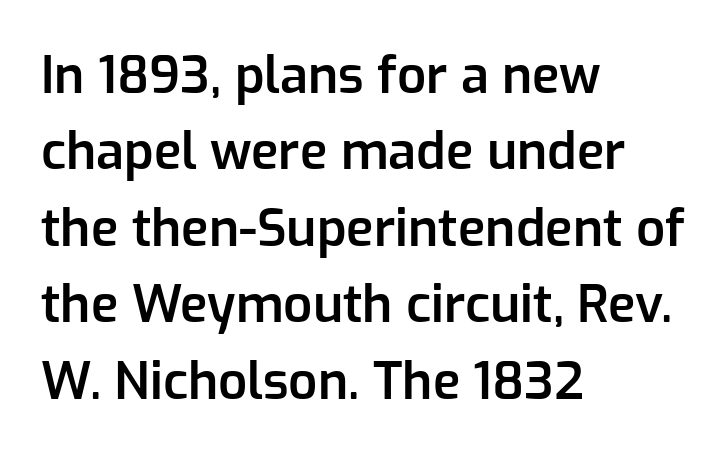
Q: Is the text bold? A: Semi-bold.
Q: Is the text italic (slanted)? A: No, it is upright.
Q: Is the typeface a serif or a sans-serif typeface? A: Sans-serif.
Q: Is the text underlined? A: No.
Q: How is the paragraph aligned? A: Left-aligned.
Q: Is the spacing between letters normal or unusually wide? A: Normal.
Q: Is the spacing between lines tight, normal or loose? A: Normal.
Q: Width (condensed, normal, or wide)? A: Normal.
Q: Stroke contrast? A: Low.
Q: x-height? A: Medium.
Q: Monospaced? A: No.
